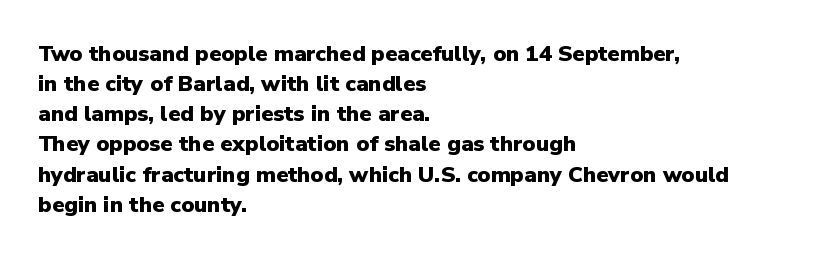
Q: Is the text bold? A: Yes.
Q: Is the text italic (slanted)? A: No, it is upright.
Q: Is the text underlined? A: No.
Q: How is the paragraph aligned? A: Left-aligned.
Q: Is the spacing between letters normal or unusually wide? A: Normal.
Q: Is the spacing between lines tight, normal or loose? A: Normal.
